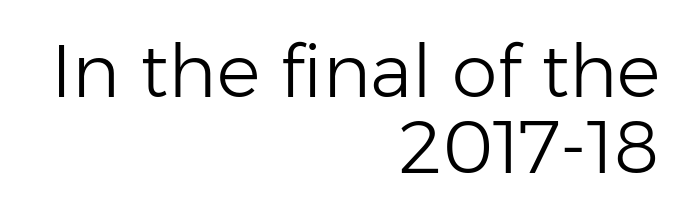
This sample trades vertical openness for compactness between lines. The specimen reads as upright at a glance. The face used here is rendered with its standard letterfit. These glyphs show unthickened strokes, regular width or finer. Decoration check: the copy has no underline.
